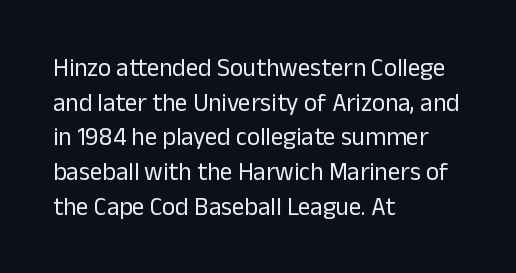
{"italic": "no", "bold": "no", "underline": "no", "align": "left", "line_spacing": "normal", "line_spacing_ratio": 1.39, "letter_spacing": "normal", "letter_spacing_em": 0.0, "glyph_px": 25}
